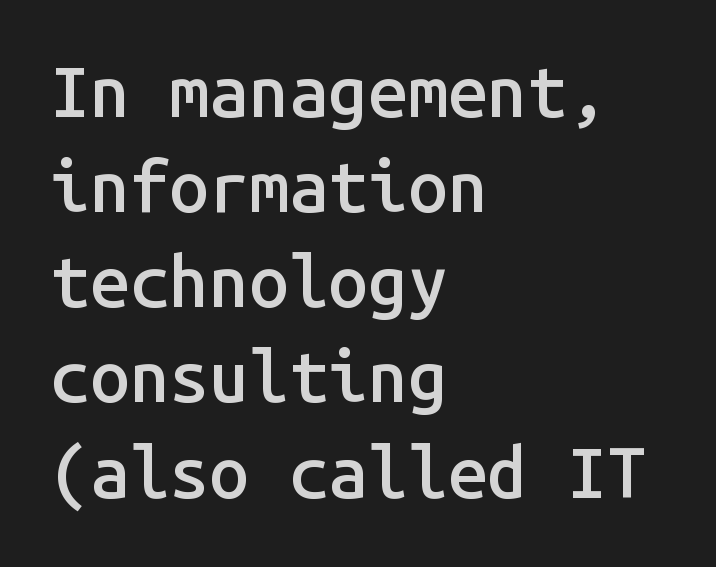
The image shows 71 px semibold sans-serif type, upright, monospaced; set left-aligned, normal line spacing (1.34x), normal letter spacing, not underlined; low stroke contrast and a medium x-height.
